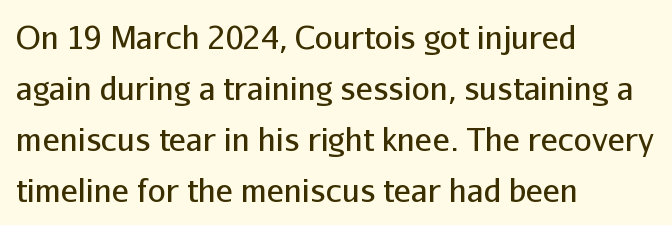
{"serif": "no", "italic": "no", "bold": "no", "weight": "regular", "width": "normal", "stroke_contrast": "low", "x_height": "medium", "monospaced": "no", "underline": "no", "align": "left", "line_spacing": "normal", "line_spacing_ratio": 1.59, "letter_spacing": "normal", "letter_spacing_em": 0.0, "glyph_px": 32}
